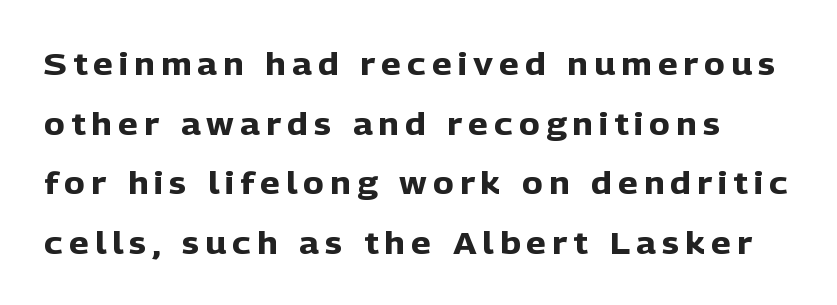
The image shows 31 px heavy sans-serif type, upright; set loose line spacing (1.92x), unusually wide letter spacing (+0.2 em), not underlined; low stroke contrast and a medium x-height.
